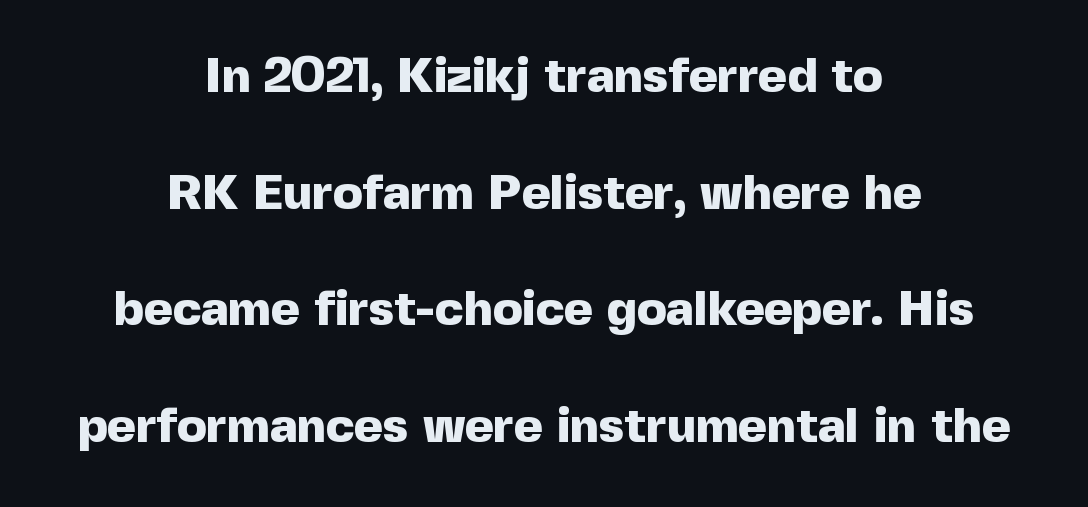
Notice how the passage keeps no hard edge, just a central spine. Heavy-handed strokes throughout: this text is bold. Does the lettering tilt? It doesn't — this is upright. Compared with typical body copy, the letter spacing here is the same. Airy leading. Bare-footed words on every line.
